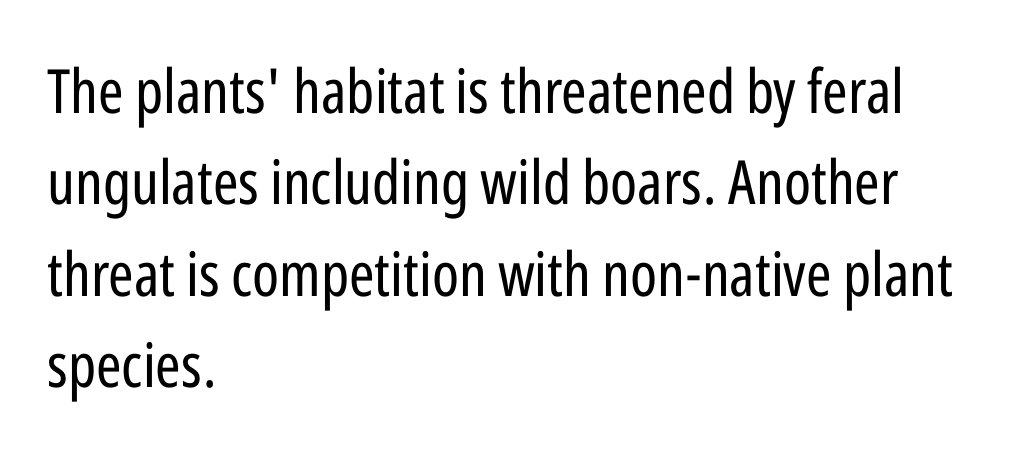
The image shows 61 px regular-weight, condensed sans-serif type, upright; set left-aligned, normal line spacing (1.5x), normal letter spacing, not underlined; low stroke contrast and a medium x-height.
